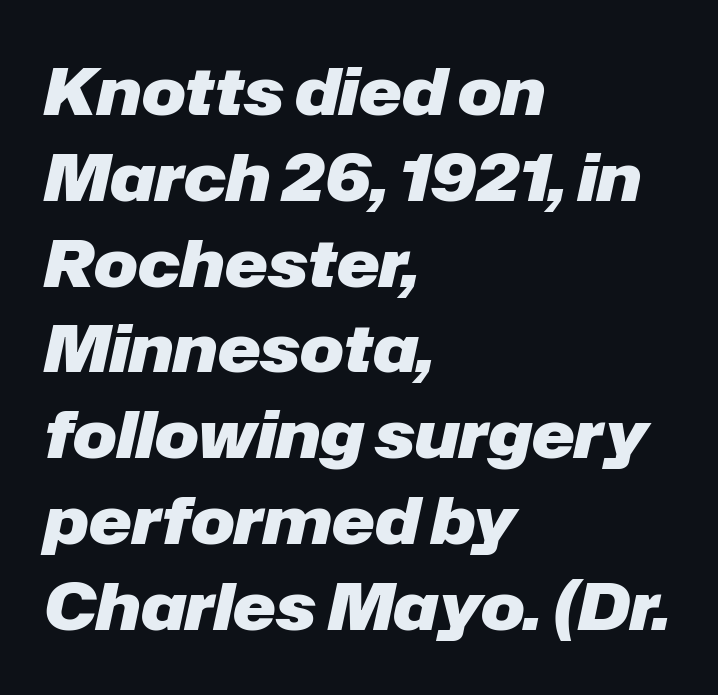
The image shows 65 px heavy type, italic (leaning right); set left-aligned, normal line spacing (1.32x), normal letter spacing, not underlined; low stroke contrast and a medium x-height.
